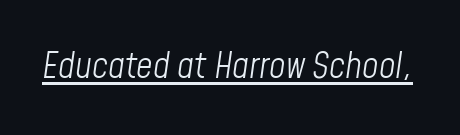
The image shows 36 px light, condensed type, italic (leaning right); set normal letter spacing, underlined; low stroke contrast and a medium x-height.
